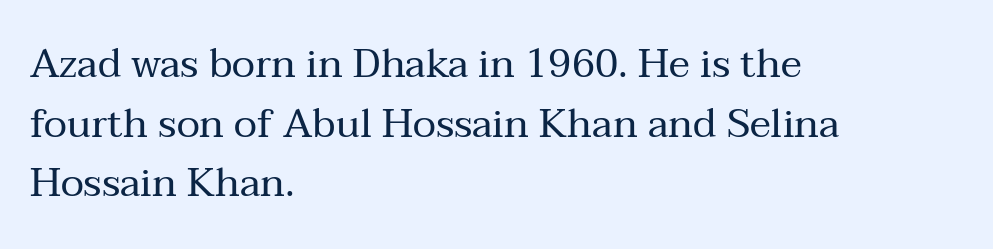
{"serif": "yes", "italic": "no", "bold": "no", "weight": "regular", "width": "normal", "stroke_contrast": "medium", "x_height": "medium", "monospaced": "no", "underline": "no", "align": "left", "line_spacing": "normal", "line_spacing_ratio": 1.49, "letter_spacing": "normal", "letter_spacing_em": 0.0, "glyph_px": 40}
